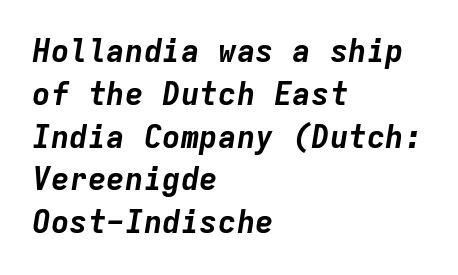
{"italic": "yes", "lean": "right", "slant_degrees": 9, "bold": "yes", "weight": "bold", "width": "normal", "stroke_contrast": "low", "x_height": "medium", "monospaced": "yes", "underline": "no", "align": "left", "line_spacing": "normal", "line_spacing_ratio": 1.38, "letter_spacing": "normal", "letter_spacing_em": 0.0, "glyph_px": 31}
